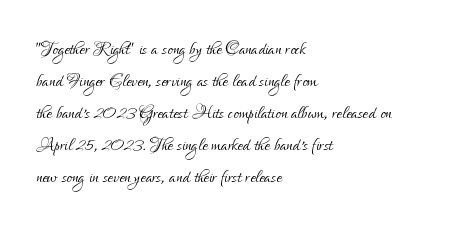
The image shows 24 px text type; set left-aligned, normal line spacing (1.33x), normal letter spacing, not underlined.
